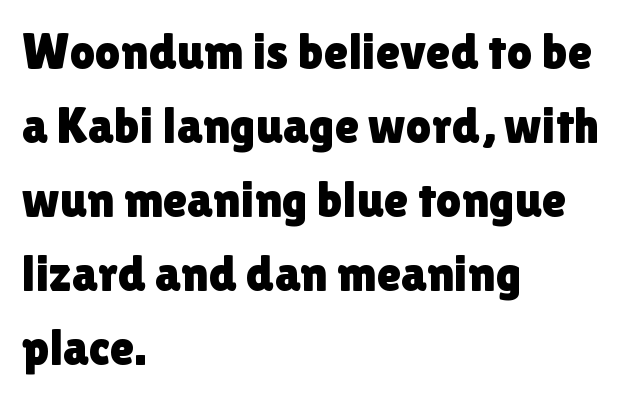
{"serif": "no", "italic": "no", "width": "normal", "stroke_contrast": "low", "x_height": "medium", "monospaced": "no", "underline": "no", "align": "left", "line_spacing": "normal", "line_spacing_ratio": 1.48, "letter_spacing": "normal", "letter_spacing_em": 0.0, "glyph_px": 50}
